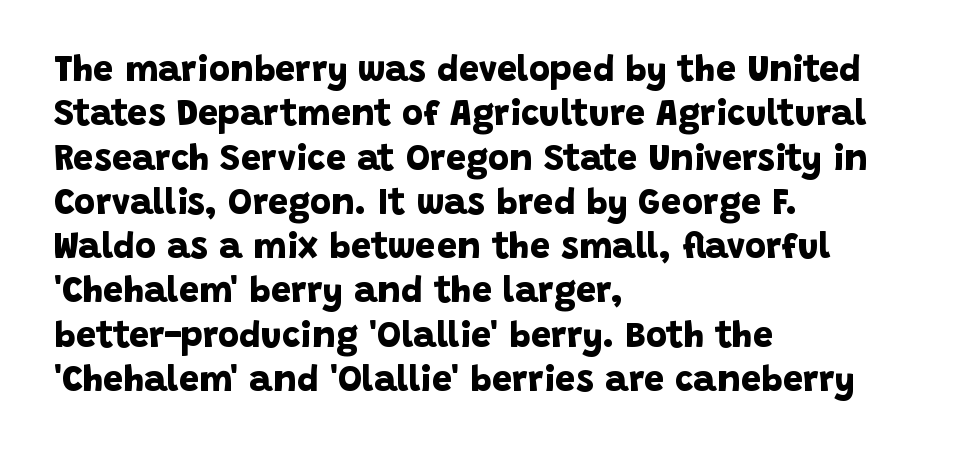
{"serif": "no", "bold": "yes", "weight": "bold", "width": "normal", "stroke_contrast": "low", "x_height": "large", "monospaced": "no", "underline": "no", "align": "left", "line_spacing_ratio": 1.23, "letter_spacing": "normal", "letter_spacing_em": 0.0, "glyph_px": 36}
